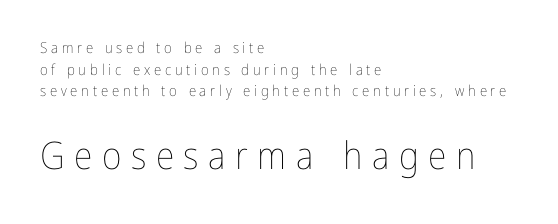
The image shows 38 px thin, condensed type, upright; set left-aligned, normal line spacing (1.45x), unusually wide letter spacing (+0.25 em), not underlined; the second (bottom) block is 2.53x larger; low stroke contrast and a medium x-height.
